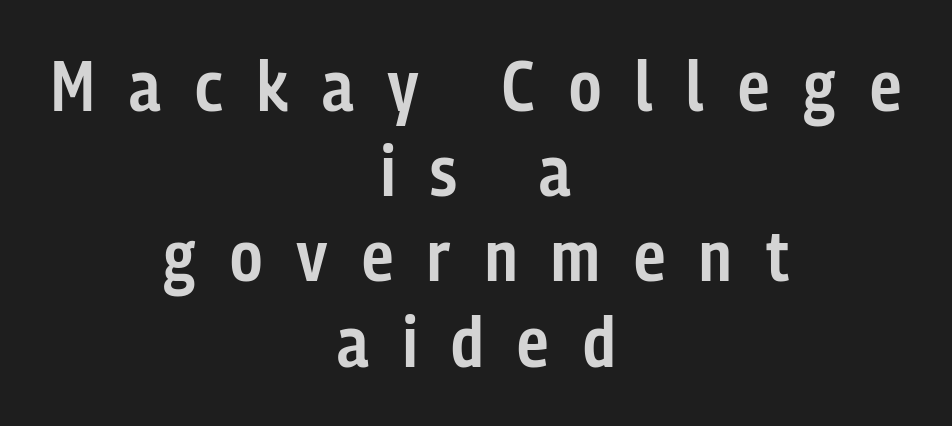
The image shows 71 px semibold, condensed sans-serif type, upright; set centered, line spacing 1.2x, unusually wide letter spacing (+0.48 em), not underlined; low stroke contrast and a medium x-height.
